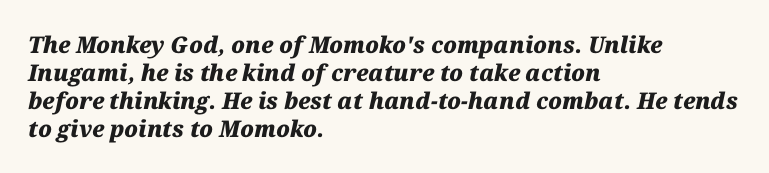
{"italic": "yes", "lean": "right", "slant_degrees": 12, "bold": "yes", "underline": "no", "align": "left", "line_spacing_ratio": 1.22, "letter_spacing": "normal", "letter_spacing_em": 0.0, "glyph_px": 23}
